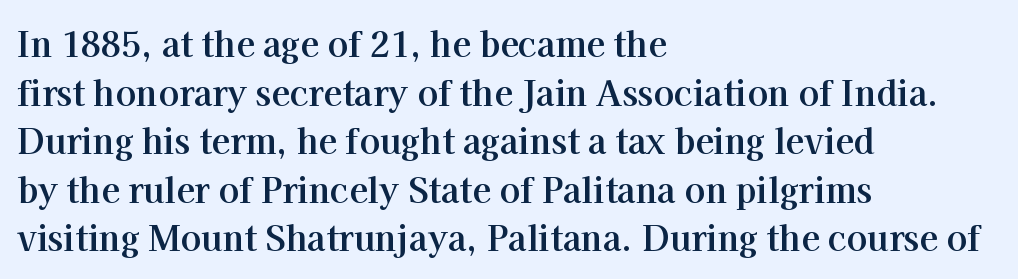
Standard letterfit; no display-style spreading of the glyphs. Do the characters align in a grid? No, the font is proportional. Rendered with straight, roman letterforms. Observe the serifs anchoring each vertical stroke in this sample. Leading matches the norm, producing a regular column. Underline: absent.
